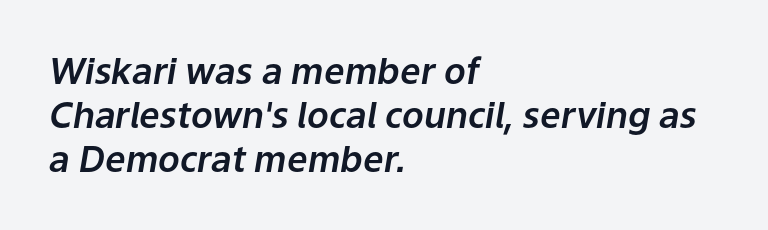
The image shows 36 px text type, italic (leaning right); set left-aligned, line spacing 1.22x, normal letter spacing, not underlined; low stroke contrast and a medium x-height.
